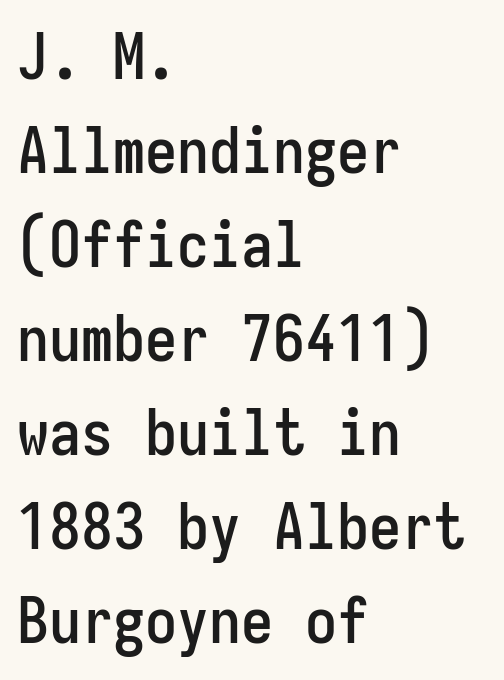
The image shows 64 px condensed sans-serif type, upright, monospaced; set left-aligned, normal line spacing (1.47x), normal letter spacing, not underlined; low stroke contrast and a medium x-height.
